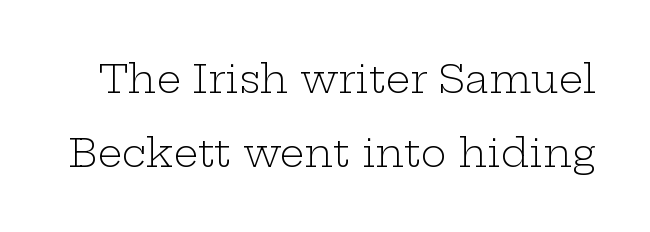
{"serif": "yes", "italic": "no", "bold": "no", "weight": "light", "width": "wide", "stroke_contrast": "low", "x_height": "medium", "monospaced": "no", "underline": "no", "line_spacing_ratio": 1.89, "letter_spacing": "normal", "letter_spacing_em": 0.0, "glyph_px": 39}
